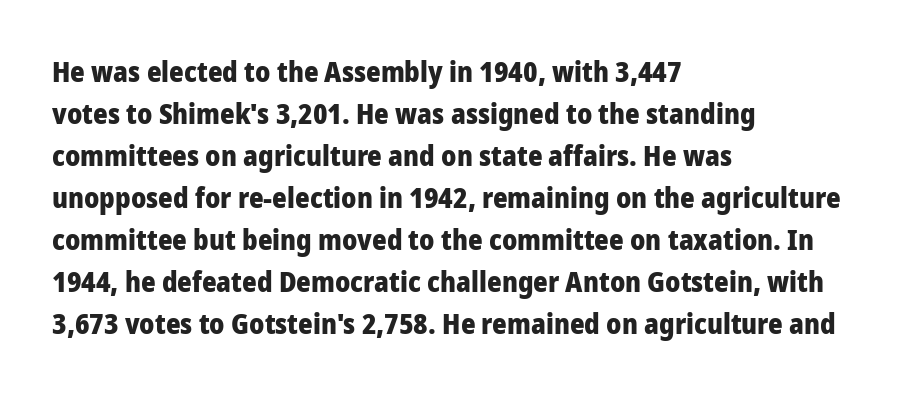
{"serif": "no", "italic": "no", "bold": "yes", "weight": "heavy", "width": "normal", "stroke_contrast": "low", "x_height": "medium", "monospaced": "no", "underline": "no", "align": "left", "line_spacing": "normal", "line_spacing_ratio": 1.5, "letter_spacing": "normal", "letter_spacing_em": 0.0, "glyph_px": 28}
